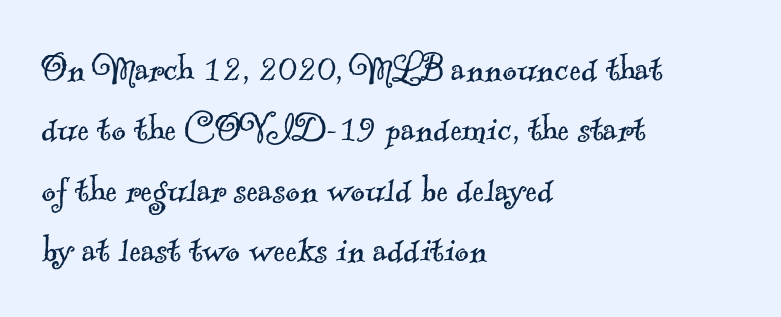
Q: Is the text bold? A: No.
Q: Is the typeface a serif or a sans-serif typeface? A: Serif.
Q: Is the text underlined? A: No.
Q: How is the paragraph aligned? A: Left-aligned.
Q: Is the spacing between letters normal or unusually wide? A: Normal.
Q: Is the spacing between lines tight, normal or loose? A: Normal.
Q: Width (condensed, normal, or wide)? A: Normal.
Q: x-height? A: Small.
Q: Monospaced? A: No.
